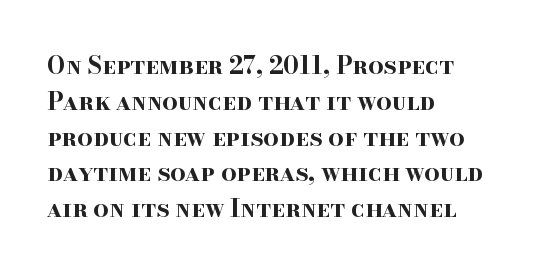
The image shows 24 px bold type, upright; set left-aligned, normal line spacing (1.49x), normal letter spacing, not underlined.
